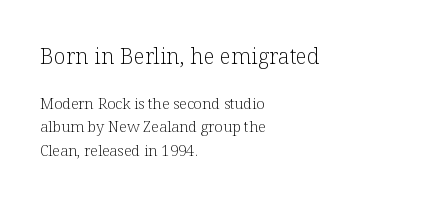
No heavy texture on the line: the type isn't bold. Notice how the stems are strictly vertical — no italics here. Unmarked baselines from the first word to the last. This sample uses plain, unmodified letter spacing. Does the bottom block carry the larger type? No, the top block does.
